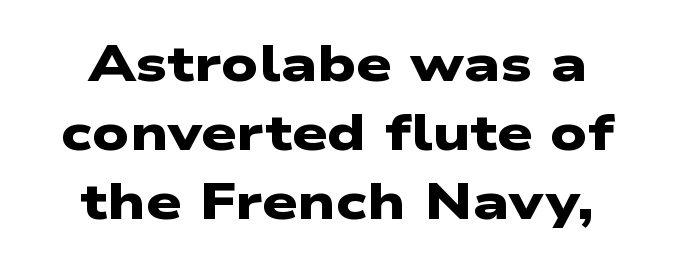
{"serif": "no", "bold": "yes", "weight": "heavy", "width": "wide", "stroke_contrast": "low", "x_height": "medium", "monospaced": "no", "underline": "no", "align": "center", "line_spacing": "normal", "line_spacing_ratio": 1.38, "letter_spacing": "normal", "letter_spacing_em": 0.0, "glyph_px": 50}
